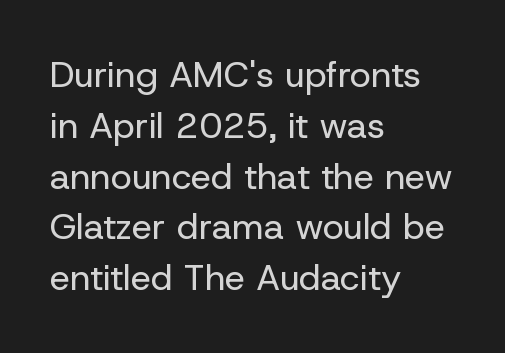
Q: Is the text bold? A: No.
Q: Is the text italic (slanted)? A: No, it is upright.
Q: Is the typeface a serif or a sans-serif typeface? A: Sans-serif.
Q: Is the text underlined? A: No.
Q: How is the paragraph aligned? A: Left-aligned.
Q: Is the spacing between letters normal or unusually wide? A: Normal.
Q: Is the spacing between lines tight, normal or loose? A: Normal.
Q: Width (condensed, normal, or wide)? A: Normal.
Q: Stroke contrast? A: Low.
Q: x-height? A: Medium.
Q: Monospaced? A: No.
